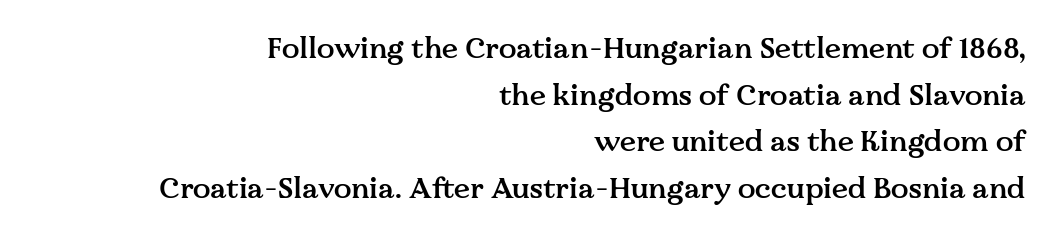
Tracking here is standard; glyphs follow each other at the usual distance. Stroke thickness is moderately raised; the sample reads as semibold. The area under the type is left untouched. The rows are spaced the way most documents space them. Is this a fixed-width face? No — the glyphs have proportional, varying widths. Each letter's strokes conclude with small projecting serifs.
